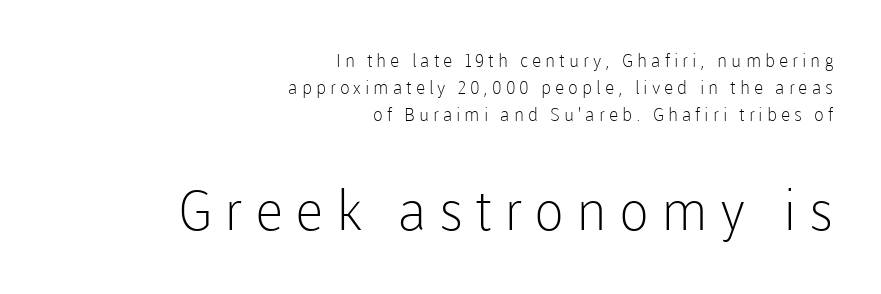
The image shows 55 px light sans-serif type, upright; set right-aligned, normal line spacing (1.49x), unusually wide letter spacing (+0.22 em), not underlined; the second (bottom) block is 3.06x larger; low stroke contrast and a medium x-height.
